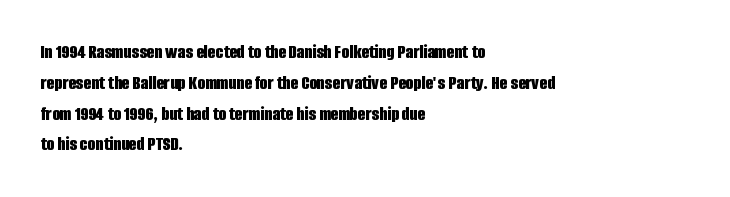
{"italic": "no", "bold": "yes", "underline": "no", "align": "left", "line_spacing": "normal", "line_spacing_ratio": 1.54, "letter_spacing": "normal", "letter_spacing_em": 0.0, "glyph_px": 20}
